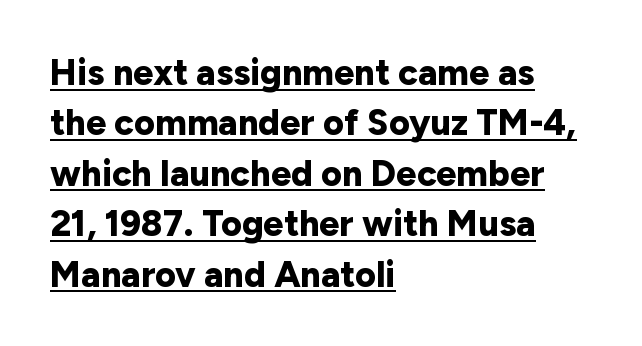
Q: Is the text bold? A: Yes.
Q: Is the text italic (slanted)? A: No, it is upright.
Q: Is the typeface a serif or a sans-serif typeface? A: Sans-serif.
Q: Is the text underlined? A: Yes.
Q: How is the paragraph aligned? A: Left-aligned.
Q: Is the spacing between letters normal or unusually wide? A: Normal.
Q: Is the spacing between lines tight, normal or loose? A: Normal.
Q: Width (condensed, normal, or wide)? A: Normal.
Q: Stroke contrast? A: Low.
Q: x-height? A: Medium.
Q: Monospaced? A: No.
